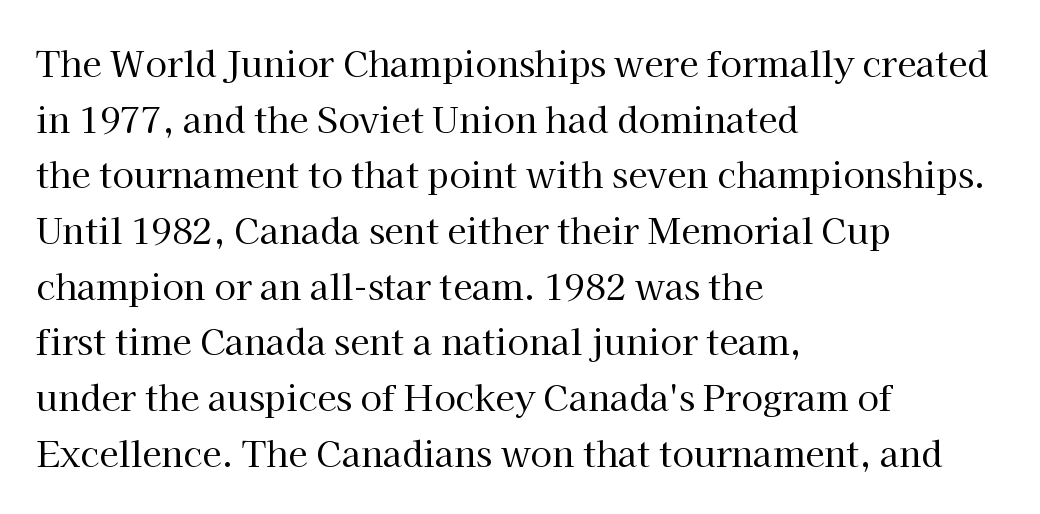
The image shows 35 px regular-weight serif type, upright; set left-aligned, normal line spacing (1.59x), normal letter spacing, not underlined; high stroke contrast and a medium x-height.
